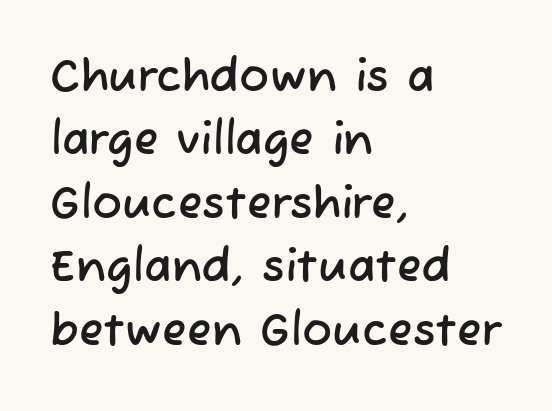
Q: Is the typeface a serif or a sans-serif typeface? A: Sans-serif.
Q: Is the text underlined? A: No.
Q: How is the paragraph aligned? A: Left-aligned.
Q: Is the spacing between letters normal or unusually wide? A: Normal.
Q: Is the spacing between lines tight, normal or loose? A: Normal.
Q: Width (condensed, normal, or wide)? A: Normal.
Q: Stroke contrast? A: Low.
Q: x-height? A: Medium.
Q: Monospaced? A: No.
